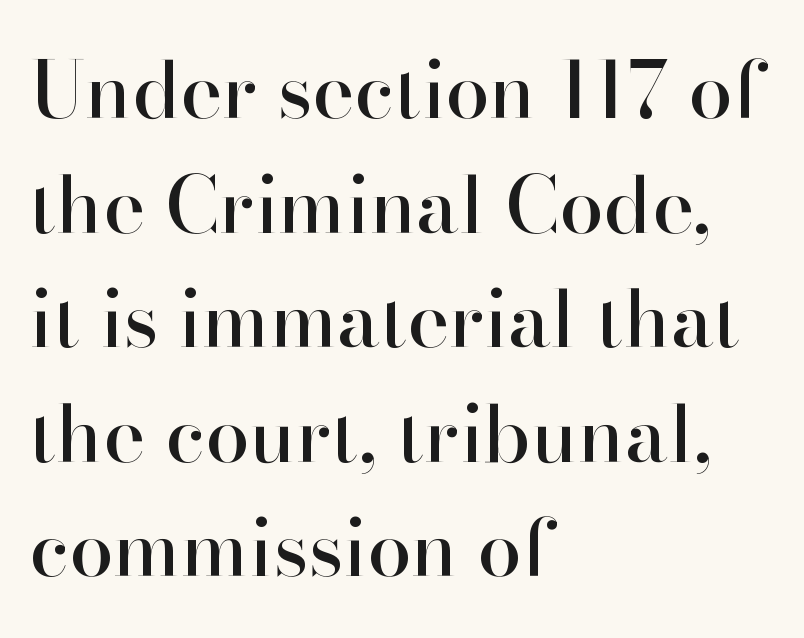
Q: Is the text italic (slanted)? A: No, it is upright.
Q: Is the typeface a serif or a sans-serif typeface? A: Serif.
Q: Is the text underlined? A: No.
Q: How is the paragraph aligned? A: Left-aligned.
Q: Is the spacing between letters normal or unusually wide? A: Normal.
Q: Is the spacing between lines tight, normal or loose? A: Normal.
Q: Width (condensed, normal, or wide)? A: Normal.
Q: Stroke contrast? A: High.
Q: x-height? A: Small.
Q: Monospaced? A: No.
